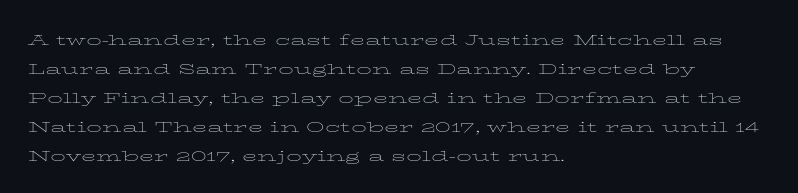
The image shows 20 px text type, upright; set left-aligned, normal line spacing (1.45x), normal letter spacing, not underlined.
